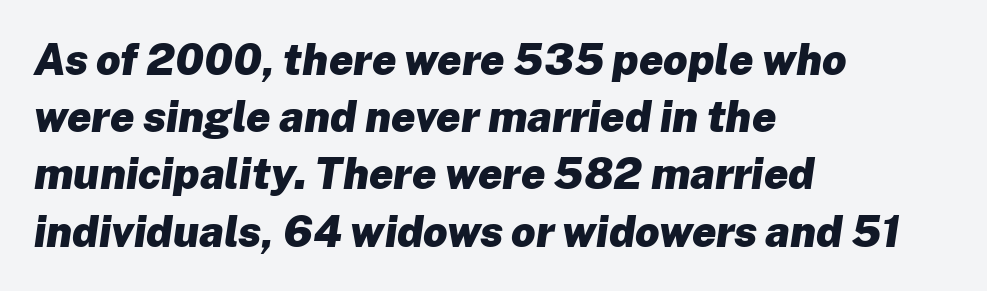
Q: Is the text bold? A: Yes.
Q: Is the text italic (slanted)? A: Yes, it leans right by about 8 degrees.
Q: Is the text underlined? A: No.
Q: How is the paragraph aligned? A: Left-aligned.
Q: Is the spacing between letters normal or unusually wide? A: Normal.
Q: Is the spacing between lines tight, normal or loose? A: Normal.
Q: Width (condensed, normal, or wide)? A: Normal.
Q: Stroke contrast? A: Low.
Q: x-height? A: Medium.
Q: Monospaced? A: No.
